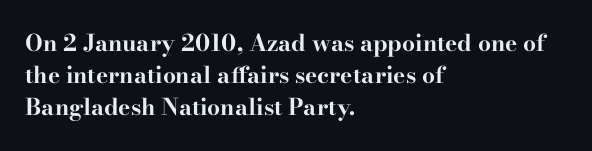
Teacher's note: observe the even left margin — that is flush-left alignment. Tracking here is standard; glyphs follow each other at the usual distance. Horizontal bands of white between lines are of average thickness. Is the type bold? Yes — the strokes are clearly thick and heavy. This is the regular roman posture of the typeface.
